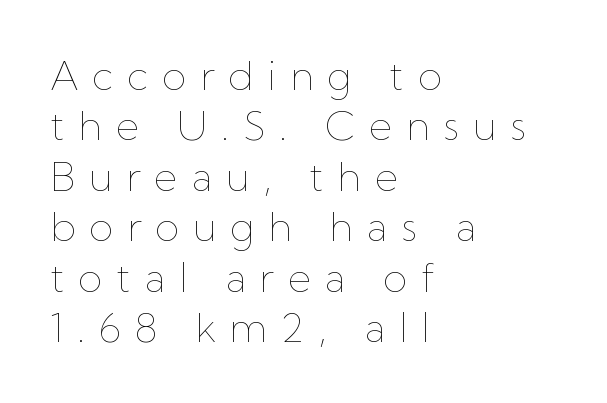
You can tell it's not italic because the verticals are truly vertical. Stroke mass is kept to a normal reading level or below. Vertical spacing — default. This rendering features lettering with no underline.
